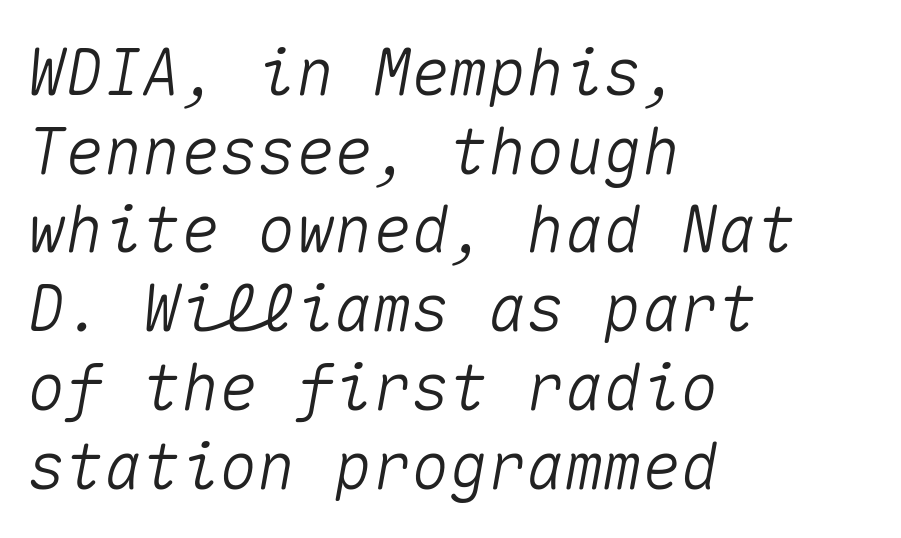
The image shows 64 px text type, italic (leaning right), monospaced; set left-aligned, line spacing 1.23x, normal letter spacing, not underlined; medium stroke contrast and a medium x-height.
